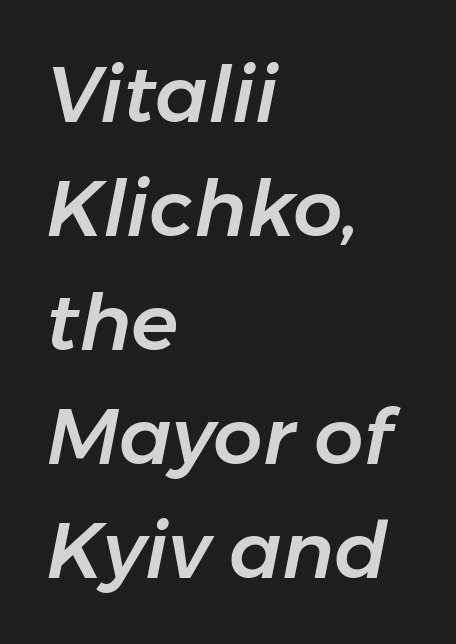
Q: Is the text italic (slanted)? A: Yes, it leans right by about 11 degrees.
Q: Is the text underlined? A: No.
Q: How is the paragraph aligned? A: Left-aligned.
Q: Is the spacing between letters normal or unusually wide? A: Normal.
Q: Is the spacing between lines tight, normal or loose? A: Normal.
Q: Width (condensed, normal, or wide)? A: Normal.
Q: Stroke contrast? A: Low.
Q: x-height? A: Medium.
Q: Monospaced? A: No.
